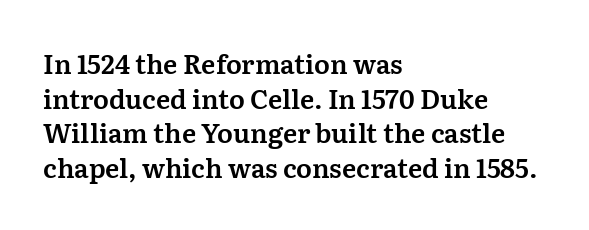
Reading down the block, your eye returns to a fixed left position each line. The line-height multiplier appears to be the usual default. Anything drawn beneath the words? Only blank space. Nope, not italic — everything's standing straight. No extra tracking has been applied to these lines.
